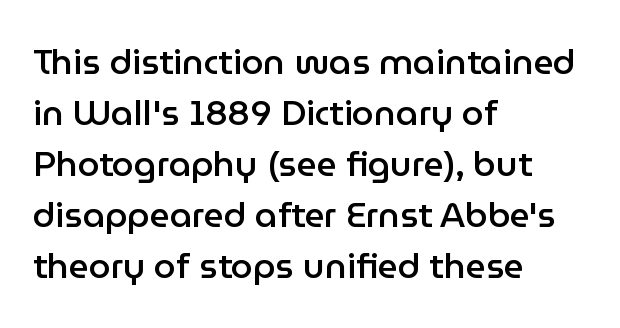
{"serif": "no", "italic": "no", "bold": "semi", "weight": "semibold", "width": "normal", "stroke_contrast": "low", "x_height": "medium", "monospaced": "no", "underline": "no", "align": "left", "line_spacing": "normal", "line_spacing_ratio": 1.46, "letter_spacing": "normal", "letter_spacing_em": 0.0, "glyph_px": 35}
